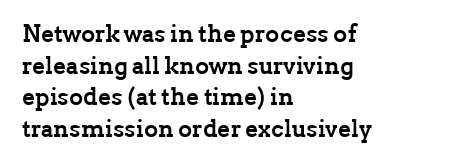
Honestly, the letter spacing is just normal — you wouldn't notice it. One glance says typical: line gaps are just what's usual. These lines stack with their left ends in a neat column. The type sits square on the baseline with zero lean. Descender tails drop into unmarked territory. How heavy is the stroke? Heavy — this is a bold.
